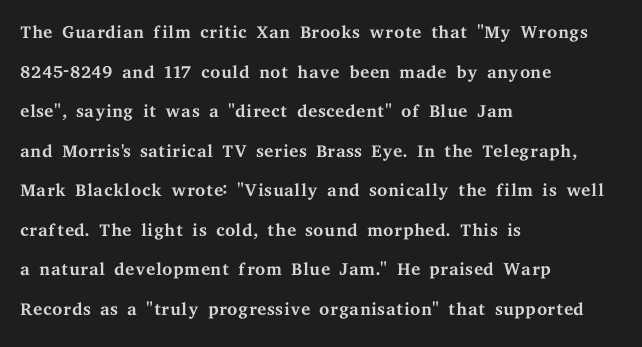
Q: Is the text bold? A: No.
Q: Is the text italic (slanted)? A: No, it is upright.
Q: Is the text underlined? A: No.
Q: How is the paragraph aligned? A: Left-aligned.
Q: Is the spacing between letters normal or unusually wide? A: Normal.
Q: Is the spacing between lines tight, normal or loose? A: Normal.
